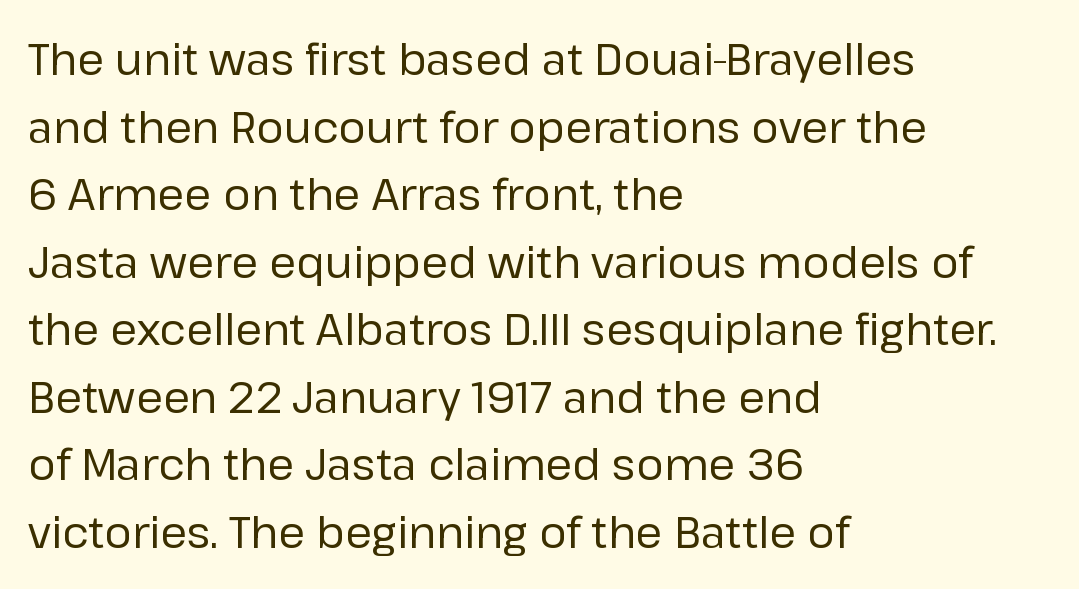
Caption: multi-line text, flush left, ragged right. A typesetter would call this proportional, since set widths differ per character. The space beneath each line is pristine and unruled. The lettering holds an erect, upright posture throughout. Caption: standard tracking, unaltered. The weight would be labelled regular, book, light, or lighter still.
